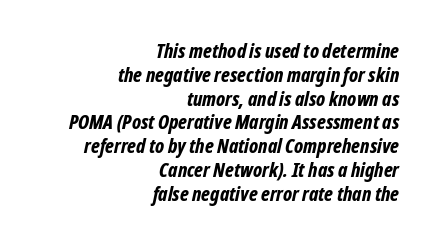
You could call the tracking neutral — neither tight nor loose. Words float on clear page, feet unadorned. In terms of posture, this sample is oblique. Notice how the passage keeps a crisp vertical edge on the right only.
